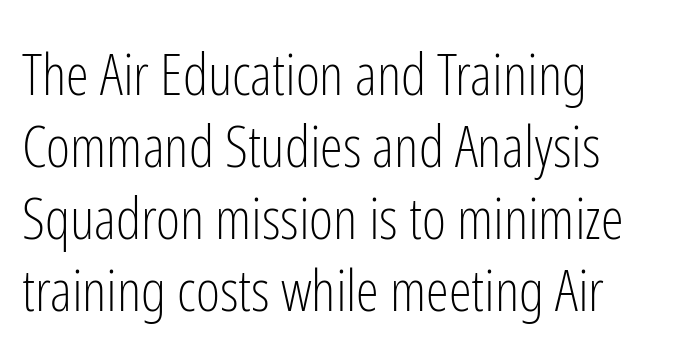
{"serif": "no", "italic": "no", "bold": "no", "weight": "light", "width": "condensed", "stroke_contrast": "low", "x_height": "medium", "monospaced": "no", "underline": "no", "align": "left", "line_spacing_ratio": 1.24, "letter_spacing": "normal", "letter_spacing_em": 0.0, "glyph_px": 58}
